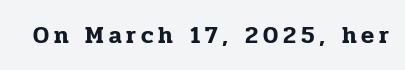
The image shows 24 px text type, upright; set unusually wide letter spacing (+0.2 em), not underlined.
